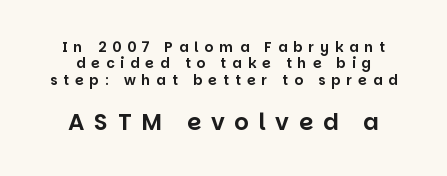
Q: Is the text italic (slanted)? A: No, it is upright.
Q: Is the text underlined? A: No.
Q: How is the paragraph aligned? A: Centered.
Q: Is the spacing between letters normal or unusually wide? A: Unusually wide.
Q: Which block of text is set in a larger size, the first (top) or the second (bottom)? A: The second (bottom) one.
